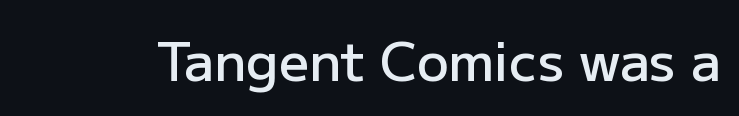
Nope, no serifs anywhere on these letters. Students, note that the glyphs here touch the page at normal intervals. The specimen reads as upright at a glance. Do the characters align in a grid? No, the font is proportional. Underline: absent.
